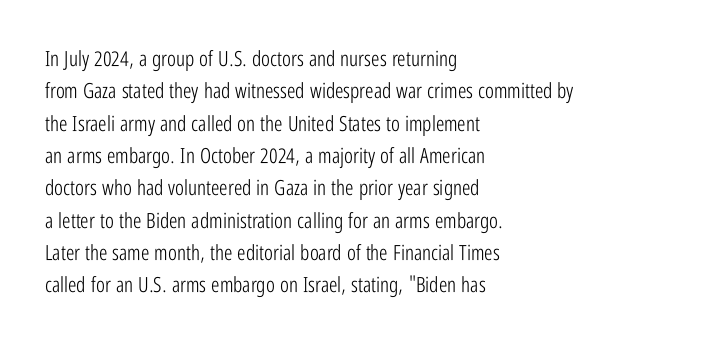
The image shows 21 px text type, upright; set left-aligned, normal line spacing (1.54x), normal letter spacing, not underlined.
